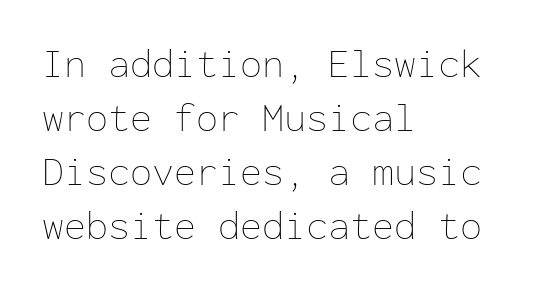
Q: Is the text bold? A: No.
Q: Is the text italic (slanted)? A: No, it is upright.
Q: Is the text underlined? A: No.
Q: How is the paragraph aligned? A: Left-aligned.
Q: Is the spacing between letters normal or unusually wide? A: Normal.
Q: Is the spacing between lines tight, normal or loose? A: Normal.
Q: Width (condensed, normal, or wide)? A: Normal.
Q: Stroke contrast? A: Low.
Q: x-height? A: Medium.
Q: Monospaced? A: Yes.
